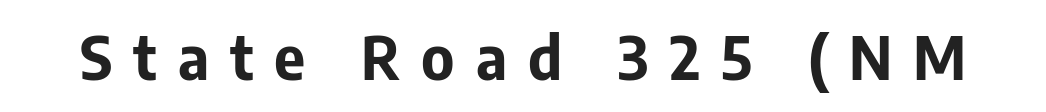
Q: Is the text bold? A: Yes.
Q: Is the text italic (slanted)? A: No, it is upright.
Q: Is the typeface a serif or a sans-serif typeface? A: Sans-serif.
Q: Is the text underlined? A: No.
Q: Is the spacing between letters normal or unusually wide? A: Unusually wide.
Q: Width (condensed, normal, or wide)? A: Normal.
Q: Stroke contrast? A: Low.
Q: x-height? A: Medium.
Q: Monospaced? A: No.
